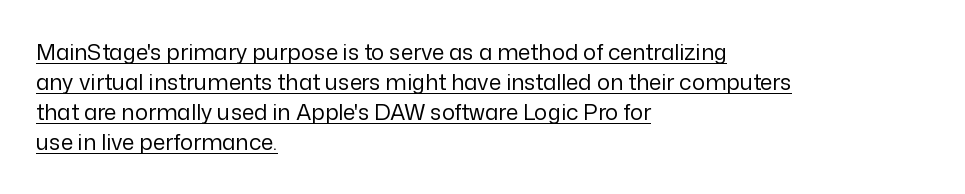
Think standard paragraph weight, or any step lighter than that. Leftover space on each line is placed entirely after the last word. The rendering keeps characters at their native spacing. Is there any slant? The stems are plumb. The space between consecutive lines is moderate. Glance below the letters and you will spot a drawn line.
